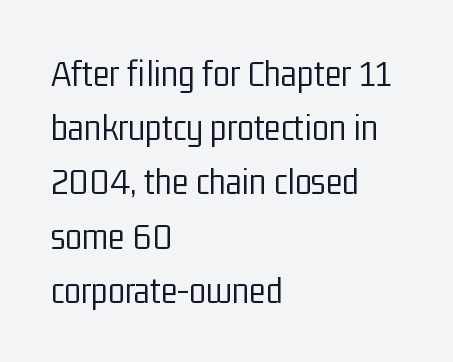
A normal amount of white space separates one row of letters from the next. The passage shown has conventional tracking throughout. Note: no serifs on the glyphs. This rendering features lettering with no underline. Note the varied advance widths — an 'i' is clearly narrower than an 'm'.
